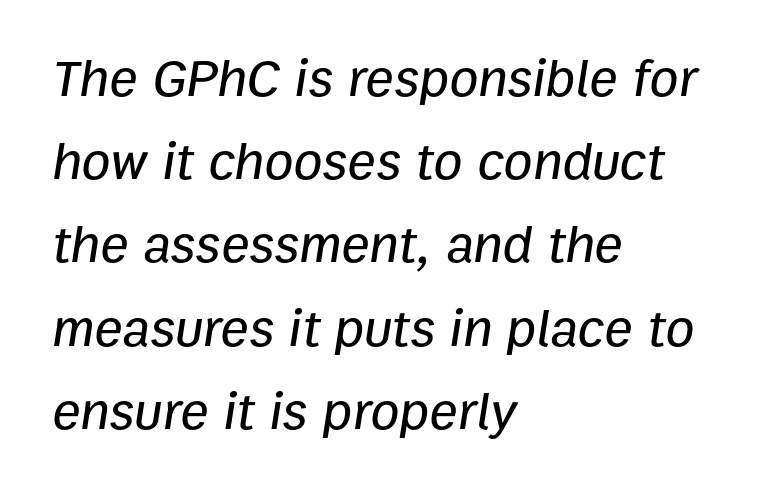
{"italic": "yes", "lean": "right", "slant_degrees": 9, "width": "normal", "stroke_contrast": "low", "x_height": "medium", "monospaced": "no", "underline": "no", "align": "left", "line_spacing": "normal", "line_spacing_ratio": 1.57, "letter_spacing": "normal", "letter_spacing_em": 0.0, "glyph_px": 53}
